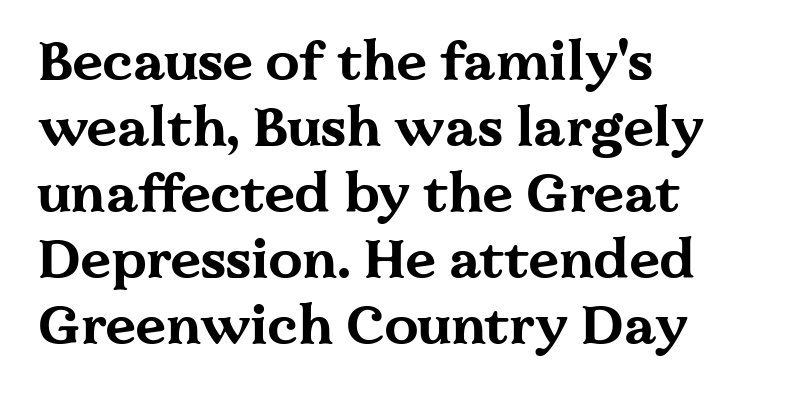
The image shows 54 px bold, wide serif type, upright; set left-aligned, line spacing 1.22x, normal letter spacing, not underlined; medium stroke contrast and a medium x-height.
